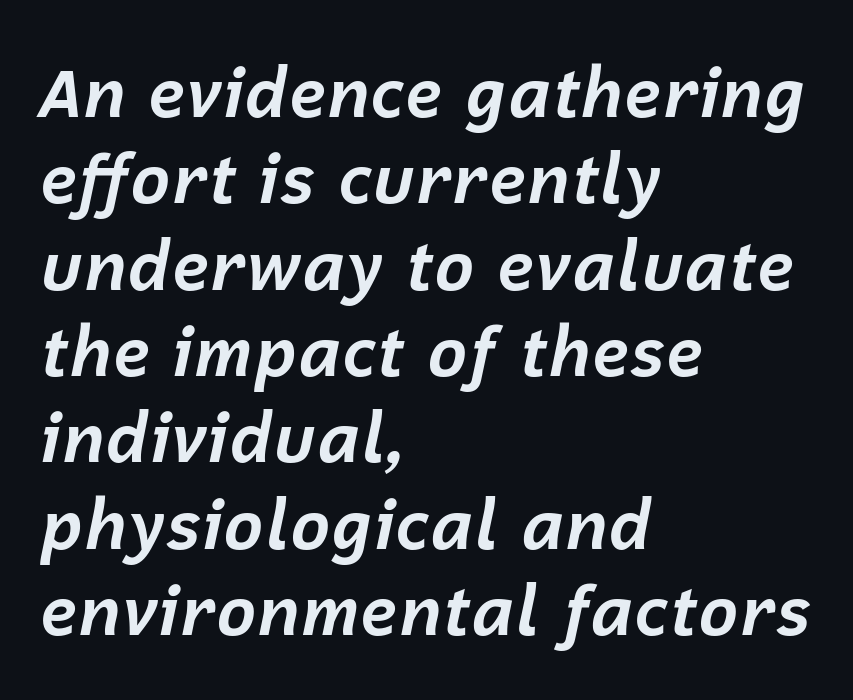
Spacing verdict: proportional, widths tailored to each character. There is no visible air inserted between adjacent glyphs. In terms of leading, this rendering sits right in the middle. Is the type slanted? Yes — the strokes lean at a clear angle. Typeset ragged right — the left edge is the straight one. Has an underline been added? It has not.
